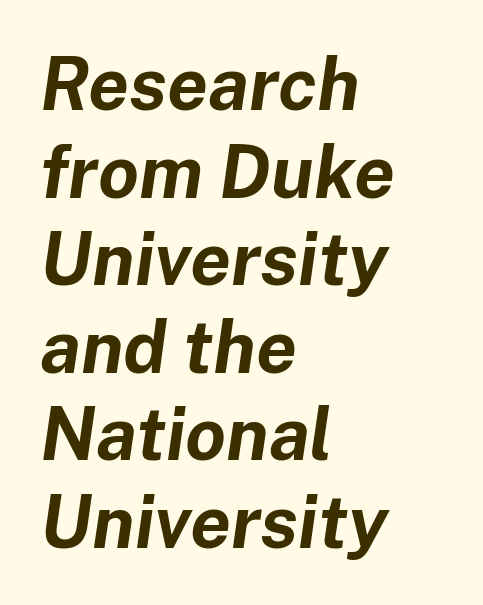
{"italic": "yes", "lean": "right", "slant_degrees": 8, "bold": "yes", "weight": "bold", "width": "normal", "stroke_contrast": "low", "x_height": "medium", "monospaced": "no", "underline": "no", "align": "left", "line_spacing_ratio": 1.2, "letter_spacing": "normal", "letter_spacing_em": 0.0, "glyph_px": 73}
